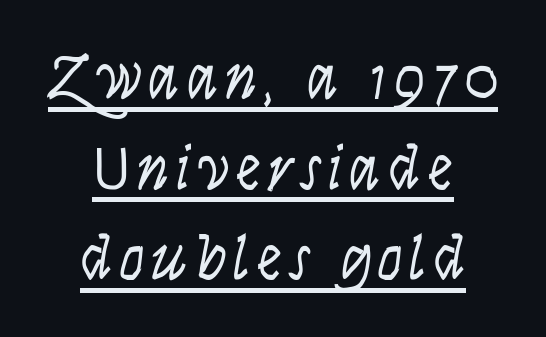
Students, observe the line beneath the letters — that is underlining. Quick note: italic. The rendering positions every line midway between the sides. Stem width sits at or under what a default text font uses.
